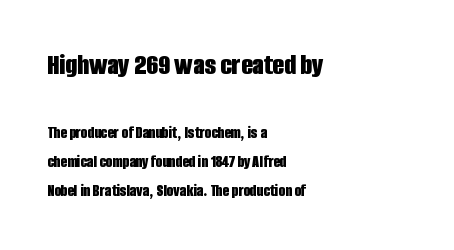
{"serif": "no", "italic": "no", "bold": "yes", "weight": "bold", "width": "condensed", "stroke_contrast": "low", "x_height": "large", "monospaced": "no", "underline": "no", "align": "left", "line_spacing_ratio": 1.71, "letter_spacing": "normal", "letter_spacing_em": 0.0, "larger_block": "first", "size_ratio": 1.76, "glyph_px": 30}
